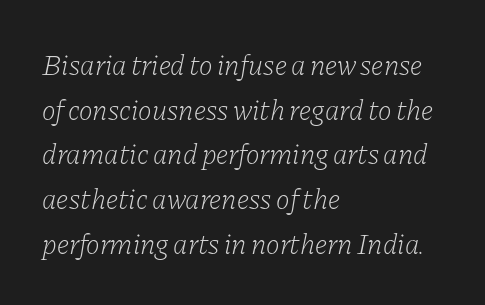
Q: Is the text bold? A: No.
Q: Is the text italic (slanted)? A: Yes, it leans right by about 11 degrees.
Q: Is the typeface a serif or a sans-serif typeface? A: Serif.
Q: Is the text underlined? A: No.
Q: How is the paragraph aligned? A: Left-aligned.
Q: Is the spacing between letters normal or unusually wide? A: Normal.
Q: Is the spacing between lines tight, normal or loose? A: Normal.
Q: Width (condensed, normal, or wide)? A: Normal.
Q: Stroke contrast? A: Low.
Q: x-height? A: Medium.
Q: Monospaced? A: No.
